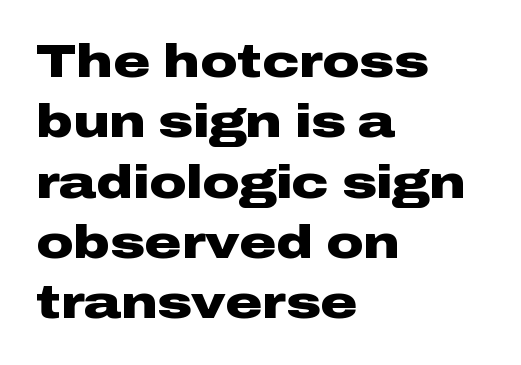
{"serif": "no", "italic": "no", "bold": "yes", "weight": "heavy", "width": "wide", "stroke_contrast": "low", "x_height": "medium", "monospaced": "no", "underline": "no", "align": "left", "line_spacing": "normal", "line_spacing_ratio": 1.31, "letter_spacing": "normal", "letter_spacing_em": 0.0, "glyph_px": 46}
